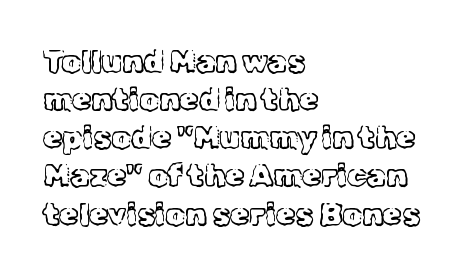
{"serif": "yes", "italic": "no", "bold": "no", "weight": "light", "width": "normal", "x_height": "medium", "monospaced": "no", "underline": "no", "align": "left", "line_spacing_ratio": 1.23, "letter_spacing": "normal", "letter_spacing_em": 0.0, "glyph_px": 31}
